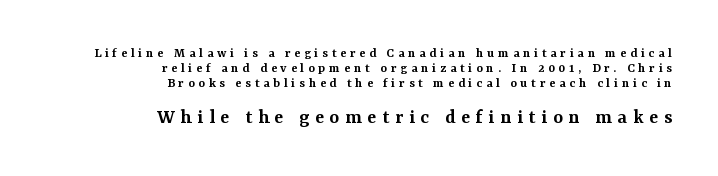
{"italic": "no", "bold": "semi", "underline": "no", "align": "right", "line_spacing": "tight", "line_spacing_ratio": 1.06, "letter_spacing": "wide", "letter_spacing_em": 0.27, "larger_block": "second", "size_ratio": 1.5, "glyph_px": 21}
